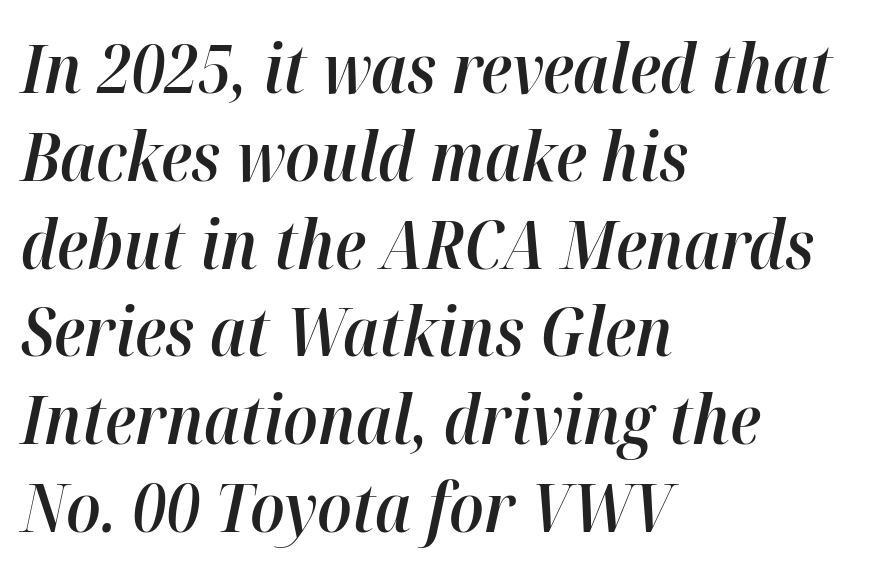
Q: Is the text bold? A: Semi-bold.
Q: Is the text italic (slanted)? A: Yes, it leans right by about 12 degrees.
Q: Is the text underlined? A: No.
Q: How is the paragraph aligned? A: Left-aligned.
Q: Is the spacing between letters normal or unusually wide? A: Normal.
Q: Is the spacing between lines tight, normal or loose? A: Normal.
Q: Width (condensed, normal, or wide)? A: Normal.
Q: Stroke contrast? A: High.
Q: x-height? A: Medium.
Q: Monospaced? A: No.
